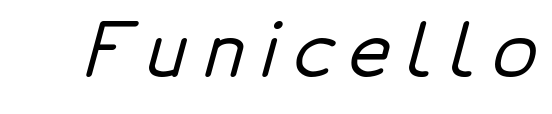
Q: Is the typeface a serif or a sans-serif typeface? A: Sans-serif.
Q: Is the text underlined? A: No.
Q: Is the spacing between letters normal or unusually wide? A: Unusually wide.
Q: Width (condensed, normal, or wide)? A: Normal.
Q: Stroke contrast? A: Low.
Q: x-height? A: Medium.
Q: Monospaced? A: No.
